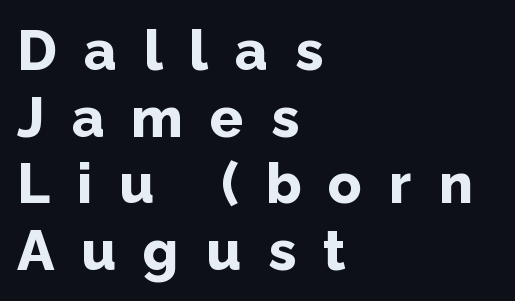
The image shows 56 px bold sans-serif type, upright; set left-aligned, line spacing 1.19x, unusually wide letter spacing (+0.48 em), not underlined; low stroke contrast and a medium x-height.
